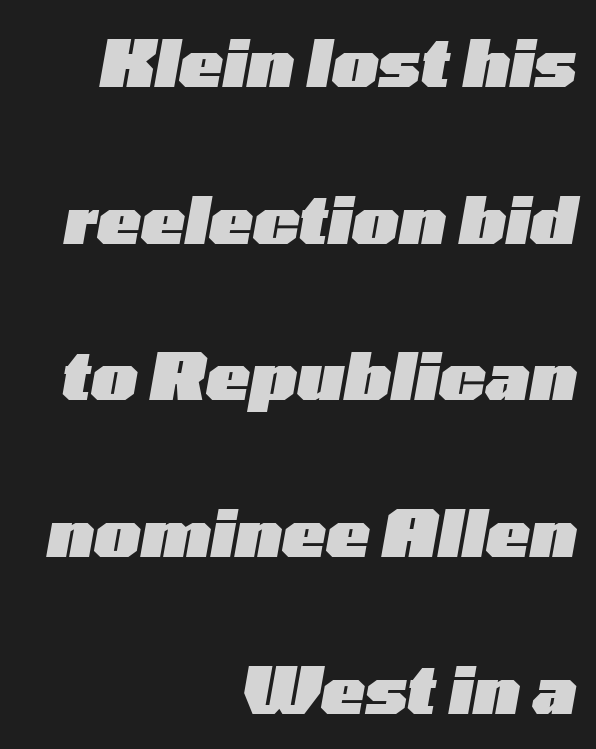
Does the copy run flush right? Yes — the right margin is perfectly even. Letters rest on an invisible, unmarked baseline. The letterforms sit shoulder to shoulder at normal distance. When letters slant like this, we call the style italic. The leading is generous, giving the passage an open texture.
